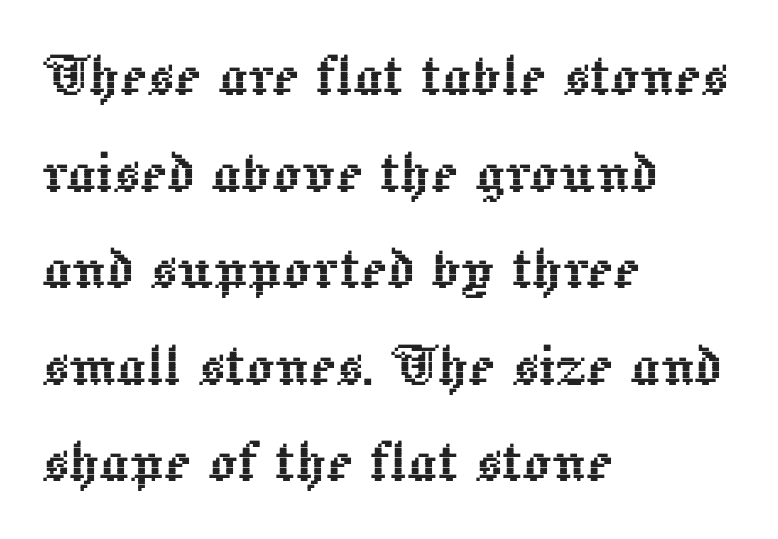
The glyphs are unaccompanied by any horizontal stroke below them. Varying glyph widths throughout — classic text-font behaviour. Short and long lines alike share a common starting point at left. Regarding leading, the lines here are spaced in the standard way. Italic? Not at all — the glyphs are vertical.
